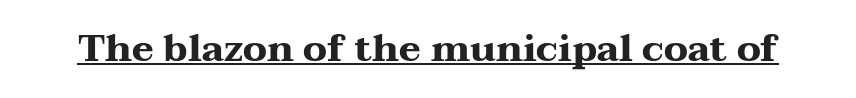
Has an underline been added? It has. Looks like regular typesetting: each glyph gets only the width it needs. There is no visible air inserted between adjacent glyphs. You can tell from the footed stems that serif type was used. Posture: vertical. These lines carry a lot of weight — the face is fully bold.
